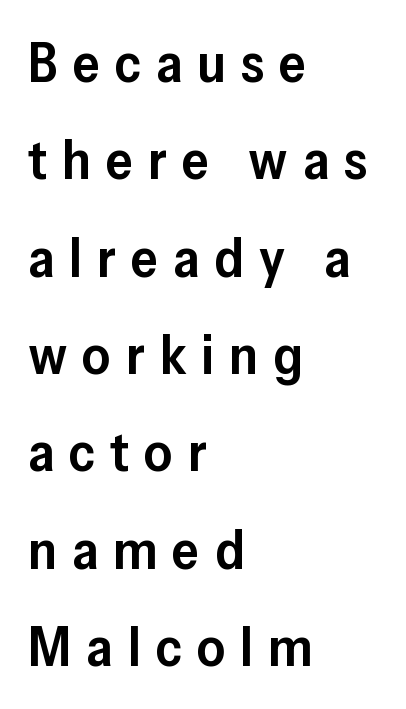
The glyphs in this specimen are sans serif. Caption: multi-line text, flush left, ragged right. Is there any slant? The stems are plumb. The baseline area is clear. Emphasis by weight is partial: semibold.
